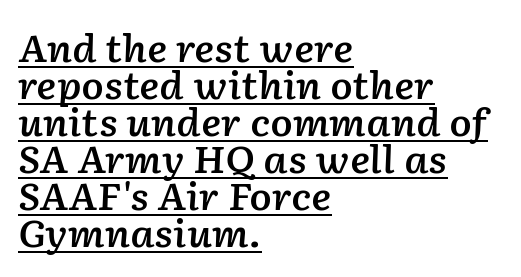
{"italic": "yes", "lean": "right", "slant_degrees": 2, "bold": "semi", "weight": "semibold", "width": "normal", "stroke_contrast": "low", "x_height": "medium", "monospaced": "no", "underline": "yes", "align": "left", "line_spacing": "tight", "line_spacing_ratio": 1.0, "letter_spacing": "normal", "letter_spacing_em": 0.0, "glyph_px": 37}
